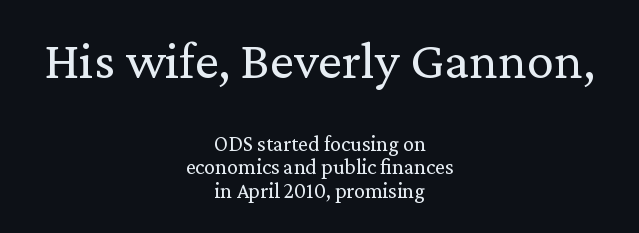
The image shows 54 px regular-weight serif type, upright; set centered, tight line spacing (1.08x), normal letter spacing, not underlined; the first (top) block is 2.45x larger; low stroke contrast and a medium x-height.
